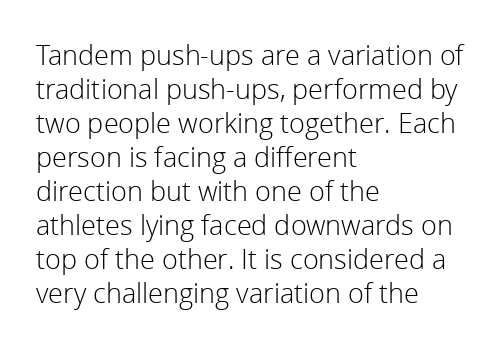
Vertically, the passage feels balanced, rows spaced as you'd expect. The strip under each line holds only bare page. Weight: in the light-to-regular range. Glyph-to-glyph distance matches everyday printed text.
